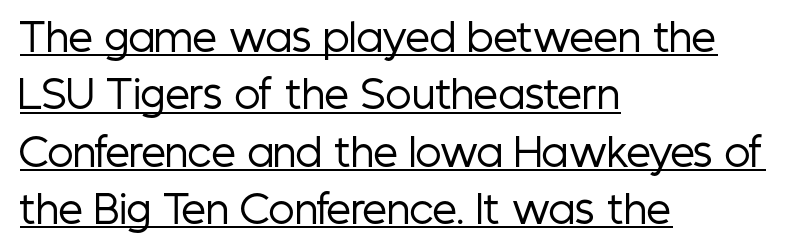
Q: Is the text bold? A: No.
Q: Is the text italic (slanted)? A: No, it is upright.
Q: Is the typeface a serif or a sans-serif typeface? A: Sans-serif.
Q: Is the text underlined? A: Yes.
Q: How is the paragraph aligned? A: Left-aligned.
Q: Is the spacing between letters normal or unusually wide? A: Normal.
Q: Is the spacing between lines tight, normal or loose? A: Normal.
Q: Width (condensed, normal, or wide)? A: Condensed.
Q: Stroke contrast? A: Low.
Q: x-height? A: Medium.
Q: Monospaced? A: No.
